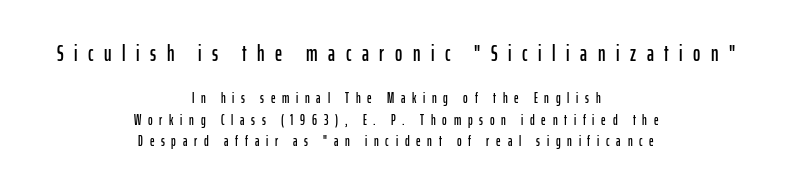
The image shows 22 px text type, upright; set centered, normal line spacing (1.53x), unusually wide letter spacing (+0.48 em), not underlined; the first (top) block is 1.57x larger.
